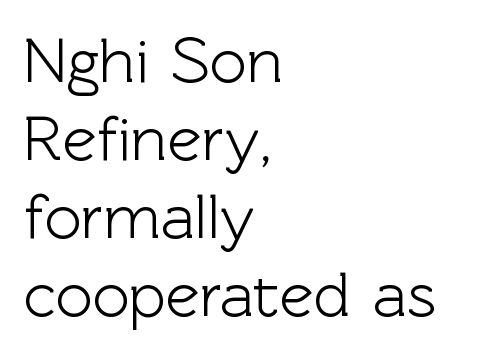
The face used here is proportionally spaced, like ordinary book or web type. These lines are set flush left with a ragged right edge. The face used here is rendered with its standard letterfit. Typographically, this falls in the sans-serif category.
